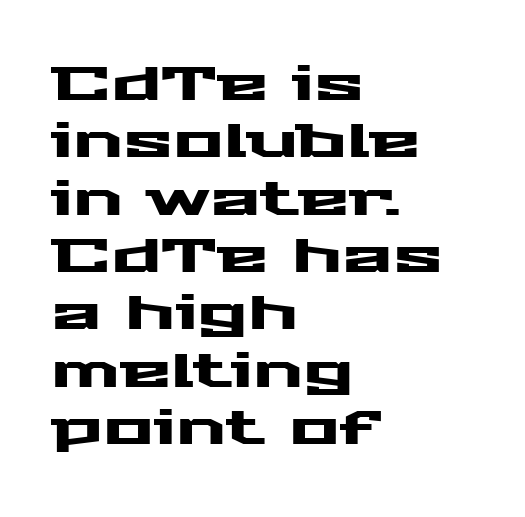
Q: Is the text italic (slanted)? A: No, it is upright.
Q: Is the typeface a serif or a sans-serif typeface? A: Sans-serif.
Q: Is the text underlined? A: No.
Q: How is the paragraph aligned? A: Left-aligned.
Q: Is the spacing between letters normal or unusually wide? A: Normal.
Q: Width (condensed, normal, or wide)? A: Wide.
Q: Stroke contrast? A: Medium.
Q: x-height? A: Medium.
Q: Monospaced? A: No.
